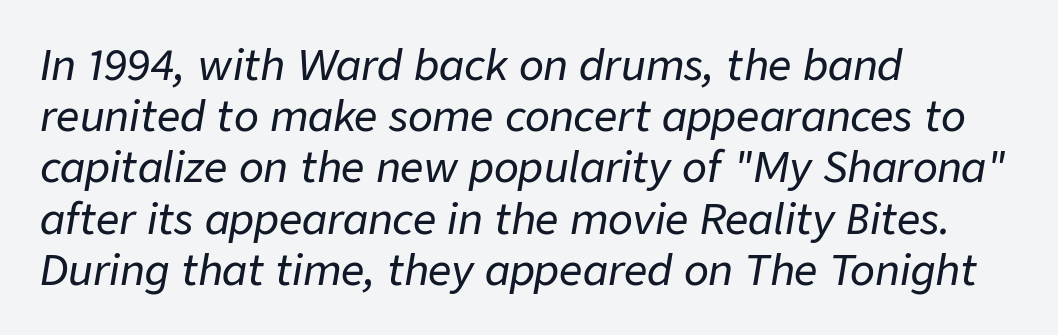
Q: Is the text italic (slanted)? A: Yes, it leans right by about 9 degrees.
Q: Is the text underlined? A: No.
Q: How is the paragraph aligned? A: Left-aligned.
Q: Is the spacing between letters normal or unusually wide? A: Normal.
Q: Is the spacing between lines tight, normal or loose? A: Normal.
Q: Width (condensed, normal, or wide)? A: Normal.
Q: Stroke contrast? A: Low.
Q: x-height? A: Medium.
Q: Monospaced? A: No.
